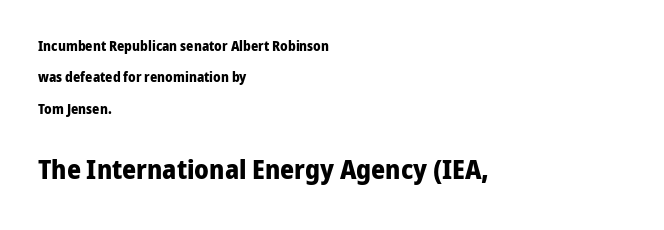
Q: Is the text bold? A: Yes.
Q: Is the text italic (slanted)? A: No, it is upright.
Q: Is the text underlined? A: No.
Q: How is the paragraph aligned? A: Left-aligned.
Q: Is the spacing between letters normal or unusually wide? A: Normal.
Q: Is the spacing between lines tight, normal or loose? A: Loose.
Q: Which block of text is set in a larger size, the first (top) or the second (bottom)? A: The second (bottom) one.
